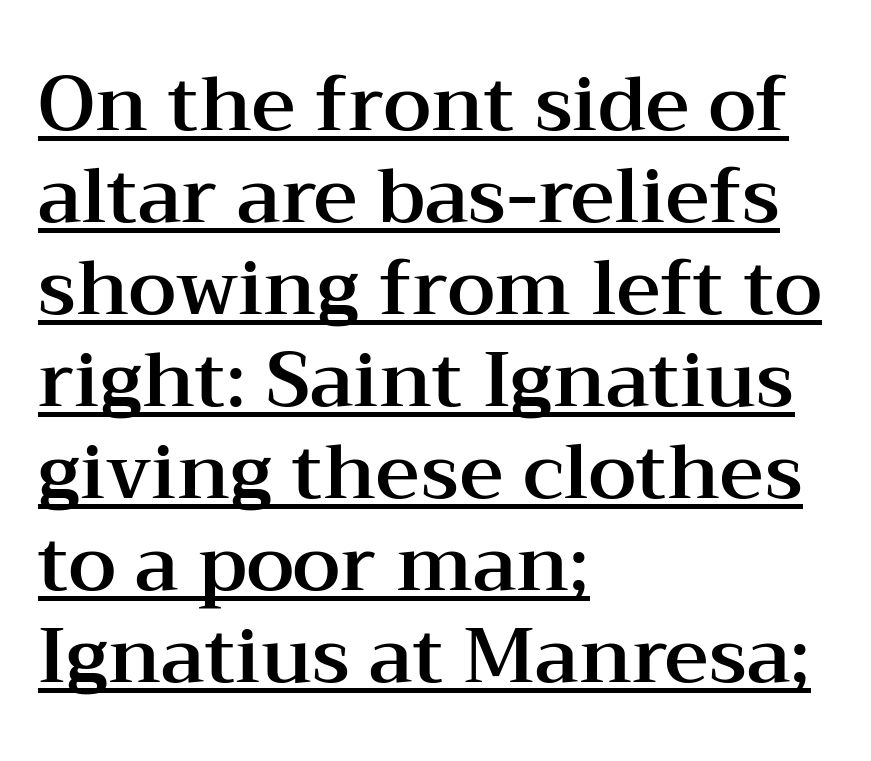
The image shows 76 px wide serif type, upright; set left-aligned, line spacing 1.21x, normal letter spacing, underlined; medium stroke contrast and a medium x-height.
